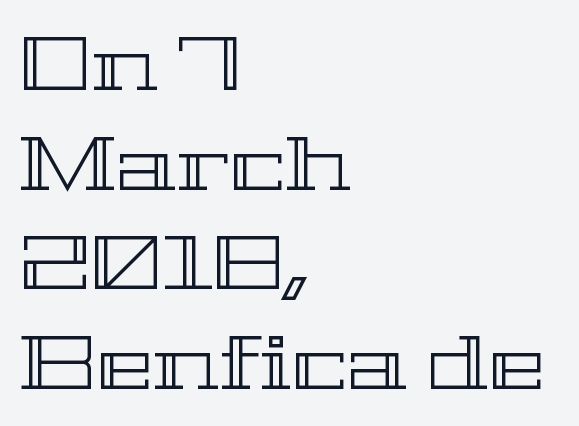
Q: Is the text italic (slanted)? A: No, it is upright.
Q: Is the text underlined? A: No.
Q: How is the paragraph aligned? A: Left-aligned.
Q: Is the spacing between letters normal or unusually wide? A: Normal.
Q: Is the spacing between lines tight, normal or loose? A: Normal.
Q: Width (condensed, normal, or wide)? A: Wide.
Q: x-height? A: Medium.
Q: Monospaced? A: No.
